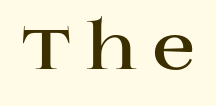
Q: Is the text bold? A: Yes.
Q: Is the text italic (slanted)? A: No, it is upright.
Q: Is the typeface a serif or a sans-serif typeface? A: Serif.
Q: Is the text underlined? A: No.
Q: Is the spacing between letters normal or unusually wide? A: Unusually wide.
Q: Width (condensed, normal, or wide)? A: Wide.
Q: Stroke contrast? A: High.
Q: x-height? A: Large.
Q: Monospaced? A: No.
